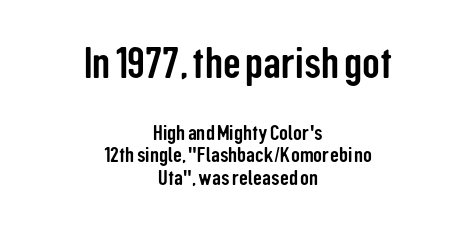
{"serif": "no", "italic": "no", "width": "condensed", "stroke_contrast": "low", "x_height": "medium", "monospaced": "no", "underline": "no", "align": "center", "line_spacing": "tight", "line_spacing_ratio": 1.03, "letter_spacing": "normal", "letter_spacing_em": 0.0, "larger_block": "first", "size_ratio": 2.0, "glyph_px": 44}
